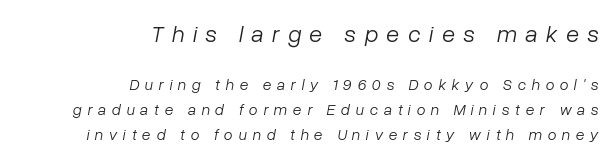
Q: Is the text bold? A: No.
Q: Is the text italic (slanted)? A: Yes, it leans right by about 10 degrees.
Q: Is the text underlined? A: No.
Q: How is the paragraph aligned? A: Right-aligned.
Q: Is the spacing between letters normal or unusually wide? A: Unusually wide.
Q: Is the spacing between lines tight, normal or loose? A: Normal.
Q: Which block of text is set in a larger size, the first (top) or the second (bottom)? A: The first (top) one.
